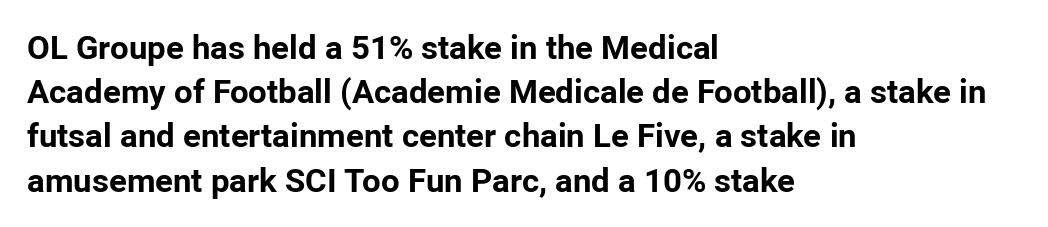
A dark, heavy texture on the line: the type is bold. Do the characters align in a grid? No, the font is proportional. Characters follow at the spacing the type designer built in. The type sits square on the baseline with zero lean. Clear beneath every line of the passage. The rendering anchors every line to the left-hand side.
